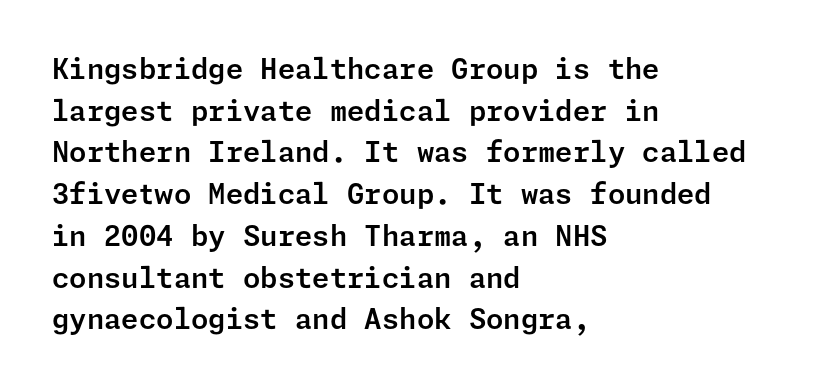
The image shows 28 px sans-serif type, upright; set left-aligned, normal line spacing (1.49x), normal letter spacing, not underlined; low stroke contrast and a medium x-height.
